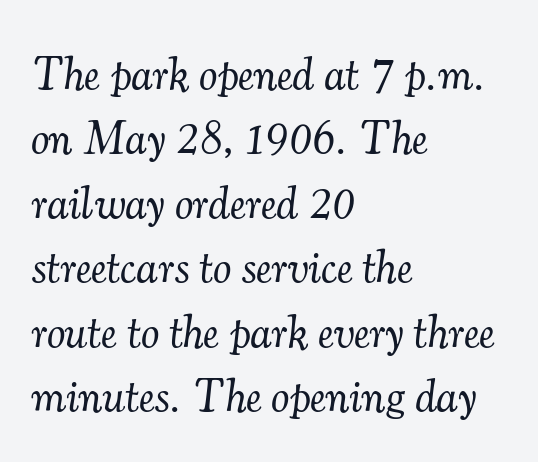
The image shows 46 px light serif type, italic (leaning right); set left-aligned, normal line spacing (1.4x), normal letter spacing, not underlined; medium stroke contrast and a small x-height.
